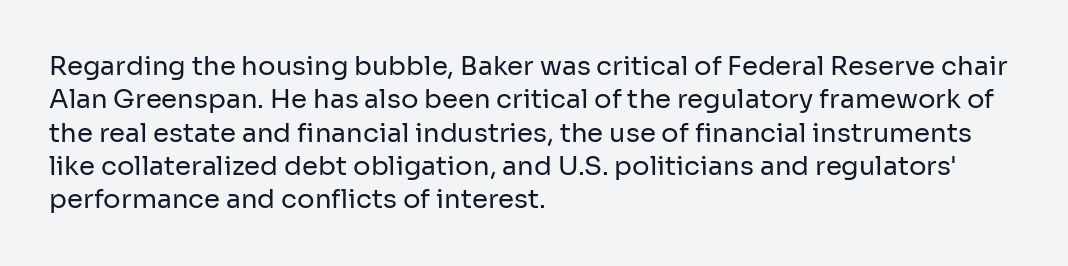
Q: Is the text bold? A: No.
Q: Is the text italic (slanted)? A: No, it is upright.
Q: Is the text underlined? A: No.
Q: How is the paragraph aligned? A: Left-aligned.
Q: Is the spacing between letters normal or unusually wide? A: Normal.
Q: Is the spacing between lines tight, normal or loose? A: Normal.
